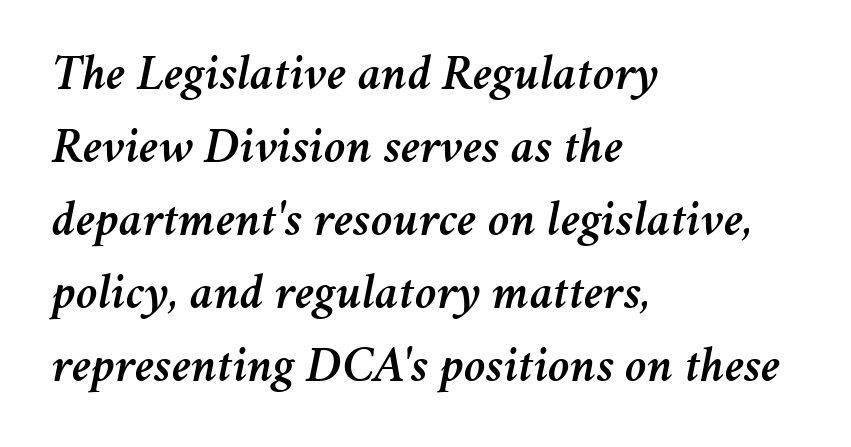
Is the letter spacing exaggerated? No — it looks like the ordinary default. In terms of leading, this rendering sits right in the middle. Beneath every word, the page is bare. Casual observation: everything's shoved over to the left. Varying glyph widths throughout — classic text-font behaviour. You can tell it's italic because the verticals aren't actually vertical.
